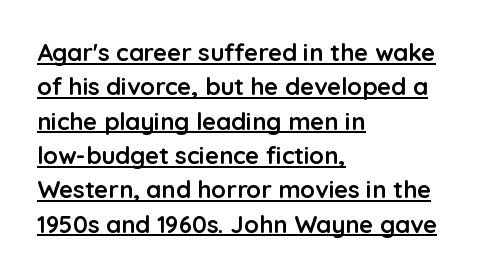
The image shows 24 px bold type, upright; set left-aligned, normal line spacing (1.43x), normal letter spacing, underlined.
